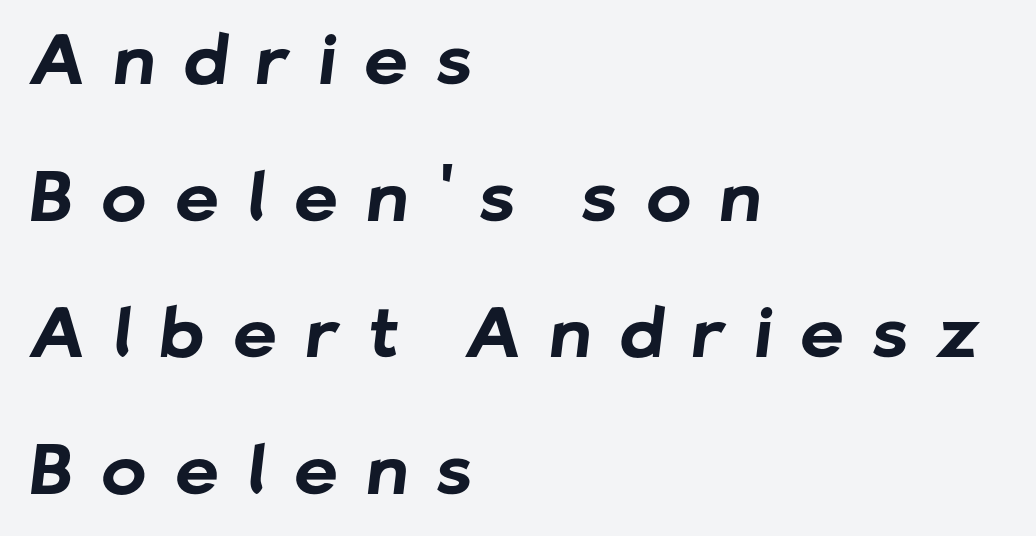
The image shows 68 px bold sans-serif type; set left-aligned, loose line spacing (2.01x), unusually wide letter spacing (+0.42 em), not underlined; low stroke contrast and a medium x-height.
